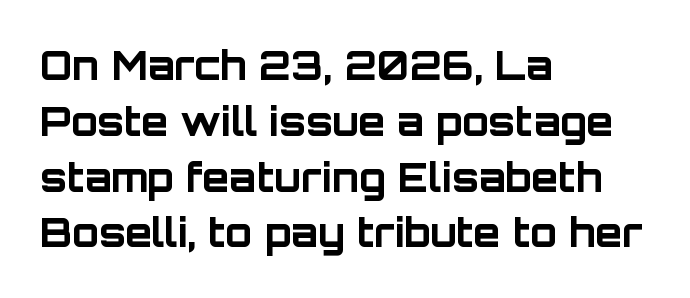
The image shows 39 px bold sans-serif type, upright; set left-aligned, normal line spacing (1.43x), normal letter spacing, not underlined; low stroke contrast and a large x-height.
